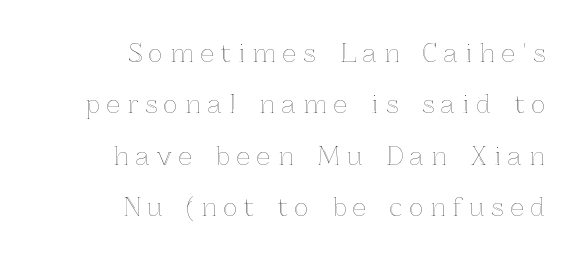
Decoration check: the copy has no underline. In terms of posture, this sample is upright. A flush-right, rag-left setting is used for this passage. Is there much room between lines? Yes — plenty of vertical air separates them. The rendering inserts visible extra space after every character.
